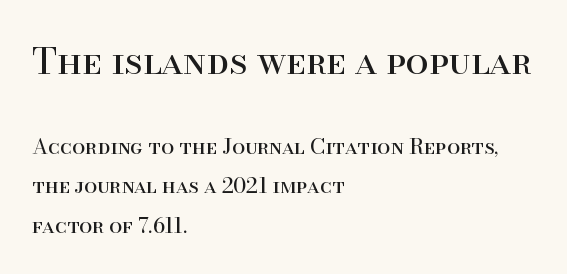
{"serif": "yes", "italic": "no", "bold": "no", "weight": "regular", "width": "normal", "stroke_contrast": "high", "x_height": "small", "monospaced": "no", "underline": "no", "align": "left", "line_spacing_ratio": 1.86, "letter_spacing": "normal", "letter_spacing_em": 0.0, "larger_block": "first", "size_ratio": 1.76, "glyph_px": 37}
